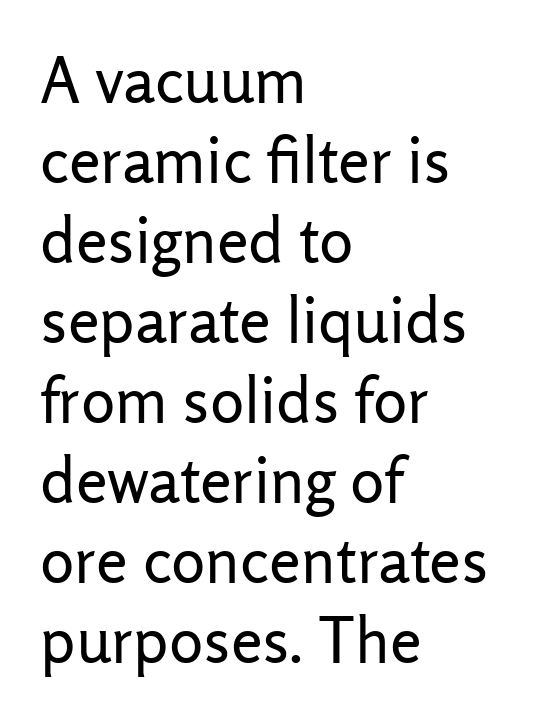
The image shows 64 px regular-weight sans-serif type, upright; set left-aligned, normal line spacing (1.25x), normal letter spacing, not underlined; low stroke contrast and a medium x-height.
